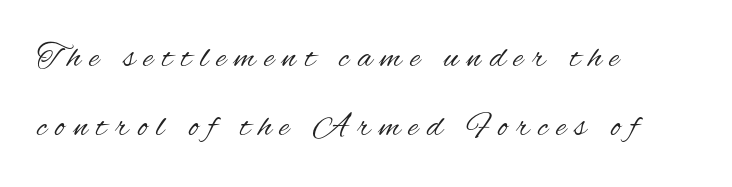
The image shows 34 px regular-weight, condensed sans-serif type; set left-aligned, loose line spacing (2.03x), unusually wide letter spacing (+0.26 em), not underlined; medium stroke contrast and a small x-height.
